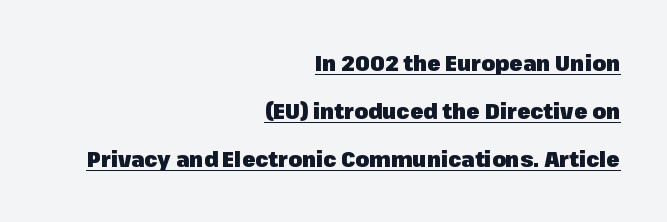
{"italic": "no", "bold": "yes", "underline": "yes", "align": "right", "line_spacing": "loose", "line_spacing_ratio": 2.19, "letter_spacing": "normal", "letter_spacing_em": 0.0, "glyph_px": 22}
